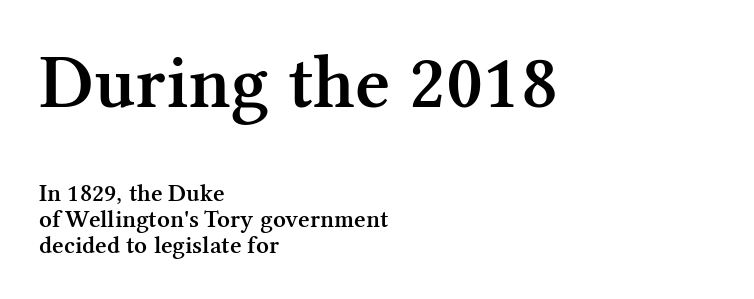
Q: Is the text bold? A: Semi-bold.
Q: Is the text italic (slanted)? A: No, it is upright.
Q: Is the typeface a serif or a sans-serif typeface? A: Serif.
Q: Is the text underlined? A: No.
Q: How is the paragraph aligned? A: Left-aligned.
Q: Is the spacing between letters normal or unusually wide? A: Normal.
Q: Is the spacing between lines tight, normal or loose? A: Tight.
Q: Which block of text is set in a larger size, the first (top) or the second (bottom)? A: The first (top) one.
Q: Width (condensed, normal, or wide)? A: Normal.
Q: Stroke contrast? A: Medium.
Q: x-height? A: Medium.
Q: Monospaced? A: No.
